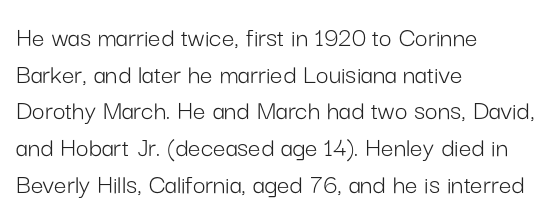
Nothing sits at the stroke ends, so this counts as sans-serif. Do the characters align in a grid? No, the font is proportional. Between one letter and the next there's only the usual sliver of space. Rendered with straight, roman letterforms. Glance below the letters and you will spot only blank space. Is this a heavy cut? Hardly; it is regular or lighter.
